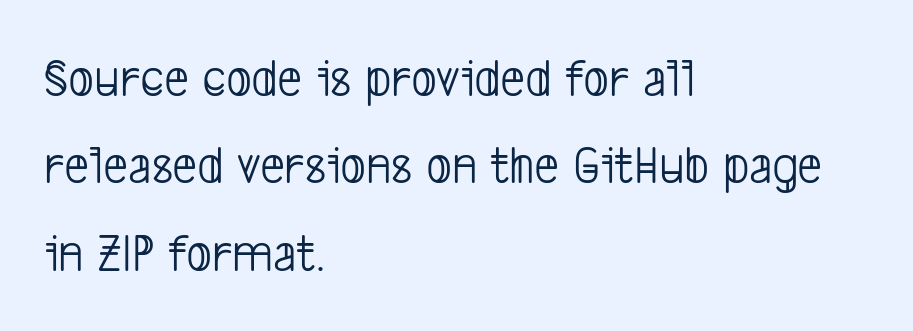
{"serif": "no", "bold": "no", "weight": "light", "width": "condensed", "stroke_contrast": "low", "x_height": "medium", "monospaced": "no", "underline": "no", "align": "left", "line_spacing": "normal", "line_spacing_ratio": 1.59, "letter_spacing": "normal", "letter_spacing_em": 0.0, "glyph_px": 55}
